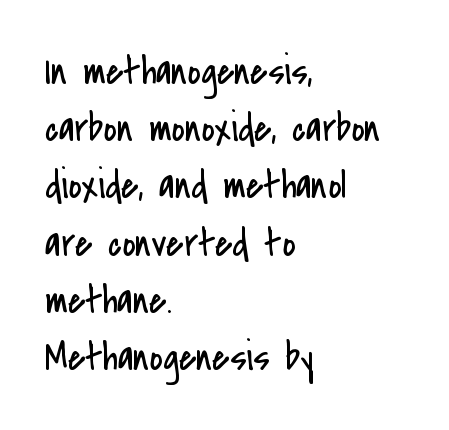
{"serif": "no", "italic": "no", "bold": "no", "weight": "regular", "width": "condensed", "stroke_contrast": "low", "x_height": "small", "monospaced": "no", "underline": "no", "align": "left", "line_spacing": "normal", "line_spacing_ratio": 1.43, "letter_spacing": "normal", "letter_spacing_em": 0.0, "glyph_px": 40}
